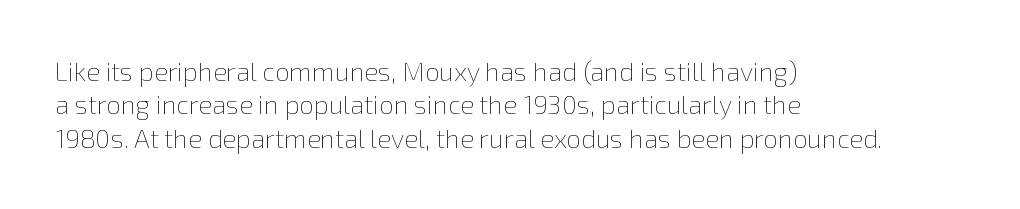
The image shows 26 px text type, upright; set left-aligned, normal line spacing (1.28x), normal letter spacing, not underlined.
